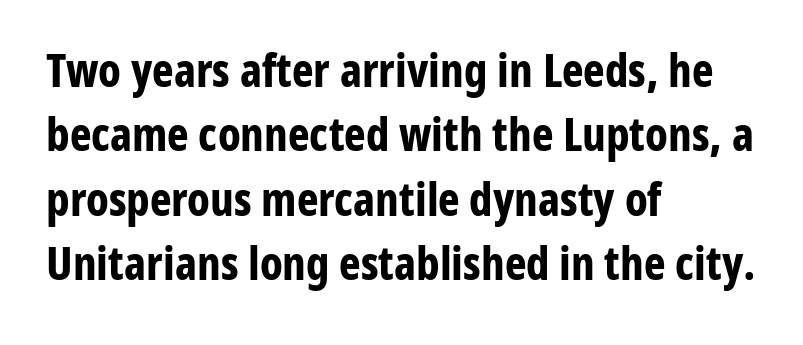
Q: Is the text bold? A: Yes.
Q: Is the text italic (slanted)? A: No, it is upright.
Q: Is the typeface a serif or a sans-serif typeface? A: Sans-serif.
Q: Is the text underlined? A: No.
Q: How is the paragraph aligned? A: Left-aligned.
Q: Is the spacing between letters normal or unusually wide? A: Normal.
Q: Is the spacing between lines tight, normal or loose? A: Normal.
Q: Width (condensed, normal, or wide)? A: Condensed.
Q: Stroke contrast? A: Low.
Q: x-height? A: Medium.
Q: Monospaced? A: No.
